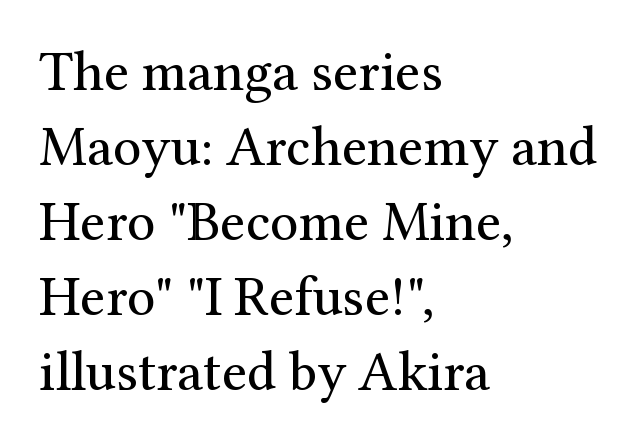
{"serif": "yes", "italic": "no", "bold": "no", "weight": "regular", "width": "normal", "stroke_contrast": "medium", "x_height": "medium", "monospaced": "no", "underline": "no", "align": "left", "line_spacing": "normal", "line_spacing_ratio": 1.34, "letter_spacing": "normal", "letter_spacing_em": 0.0, "glyph_px": 56}
